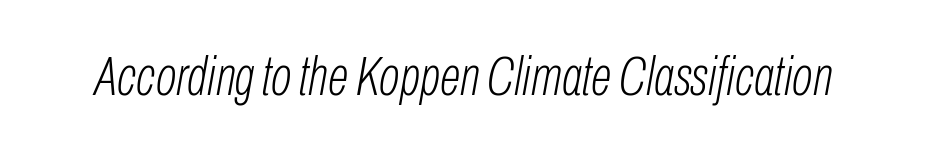
The image shows 55 px light, condensed type, italic (leaning right); set normal letter spacing, not underlined; low stroke contrast and a medium x-height.
